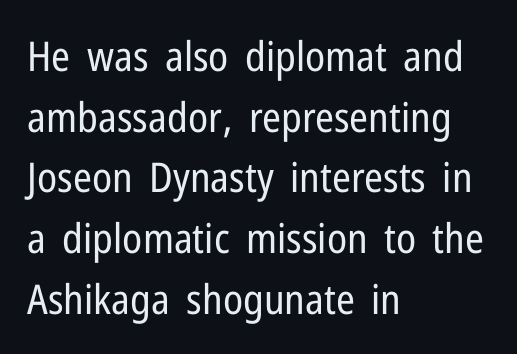
Q: Is the text bold? A: No.
Q: Is the text italic (slanted)? A: No, it is upright.
Q: Is the typeface a serif or a sans-serif typeface? A: Sans-serif.
Q: Is the text underlined? A: No.
Q: How is the paragraph aligned? A: Left-aligned.
Q: Is the spacing between letters normal or unusually wide? A: Normal.
Q: Is the spacing between lines tight, normal or loose? A: Normal.
Q: Width (condensed, normal, or wide)? A: Condensed.
Q: Stroke contrast? A: Low.
Q: x-height? A: Medium.
Q: Monospaced? A: No.
